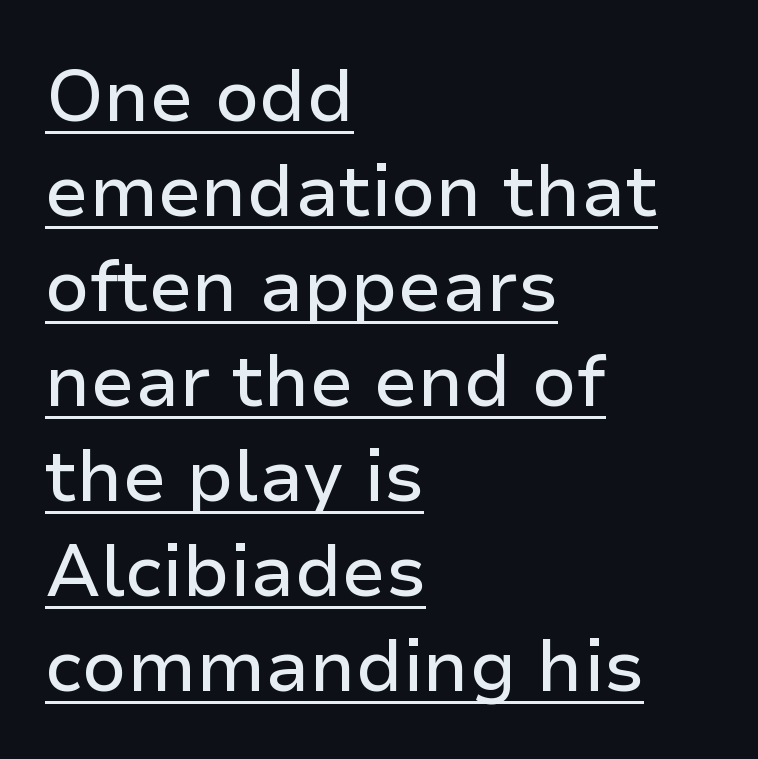
The image shows 72 px sans-serif type, upright; set left-aligned, normal line spacing (1.32x), normal letter spacing, underlined; low stroke contrast and a medium x-height.
